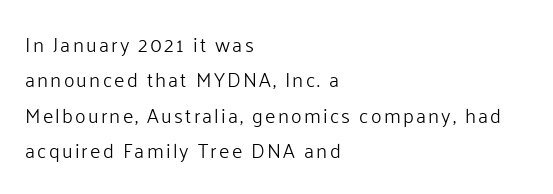
The image shows 20 px text type, upright; set left-aligned, line spacing 1.77x, not underlined.
